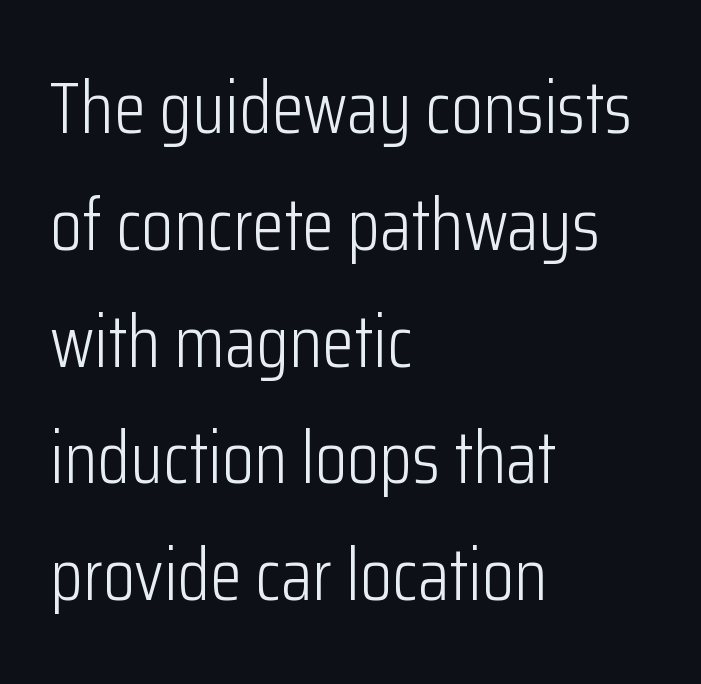
The image shows 73 px light, condensed sans-serif type, upright; set left-aligned, normal line spacing (1.6x), normal letter spacing, not underlined; low stroke contrast and a medium x-height.
